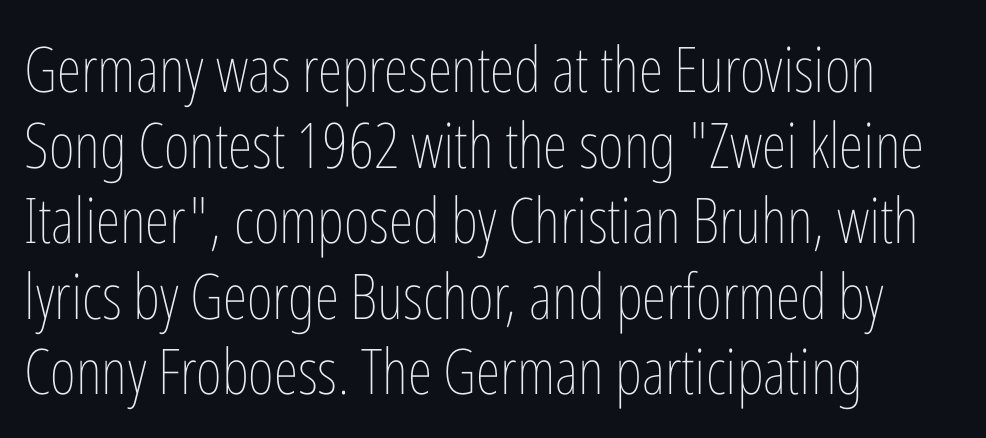
The image shows 63 px thin, condensed type, upright; set left-aligned, line spacing 1.2x, normal letter spacing, not underlined; low stroke contrast and a medium x-height.
